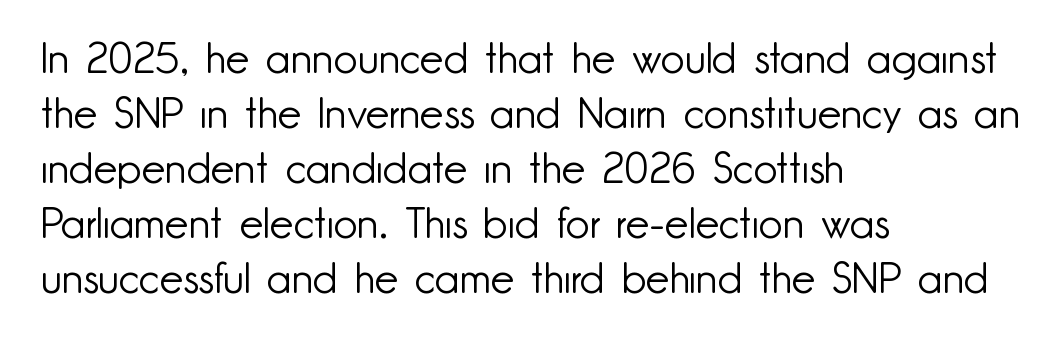
Q: Is the text bold? A: No.
Q: Is the text italic (slanted)? A: No, it is upright.
Q: Is the typeface a serif or a sans-serif typeface? A: Sans-serif.
Q: Is the text underlined? A: No.
Q: How is the paragraph aligned? A: Left-aligned.
Q: Is the spacing between letters normal or unusually wide? A: Normal.
Q: Is the spacing between lines tight, normal or loose? A: Normal.
Q: Width (condensed, normal, or wide)? A: Normal.
Q: Stroke contrast? A: Low.
Q: x-height? A: Small.
Q: Monospaced? A: No.
